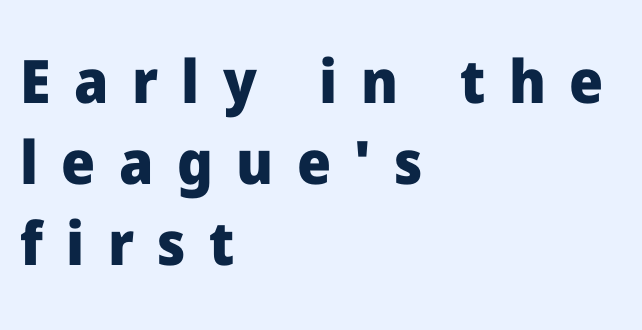
The image shows 60 px heavy sans-serif type, upright; set left-aligned, normal line spacing (1.35x), unusually wide letter spacing (+0.39 em), not underlined; low stroke contrast and a medium x-height.
